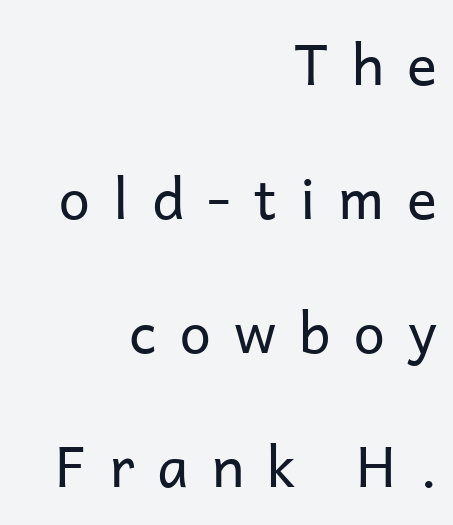
The image shows 56 px regular-weight sans-serif type, upright; set right-aligned, loose line spacing (2.39x), unusually wide letter spacing (+0.41 em), not underlined; low stroke contrast and a medium x-height.
